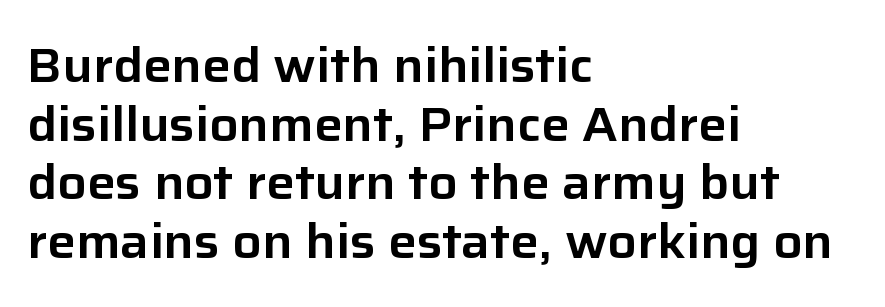
The image shows 48 px sans-serif type, upright; set left-aligned, line spacing 1.22x, normal letter spacing, not underlined; low stroke contrast and a medium x-height.
